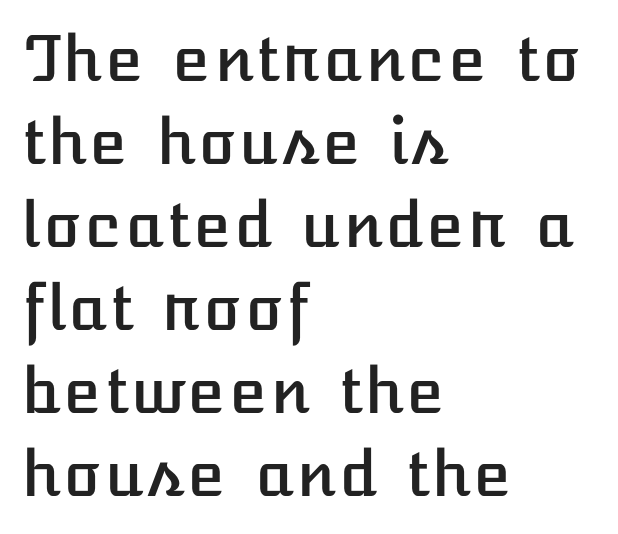
The passage shown stacks its lines at a standard gap. The typography opts for an upright posture over an oblique one. Each line starts at the same left margin while the right side varies. Type without underlining.
